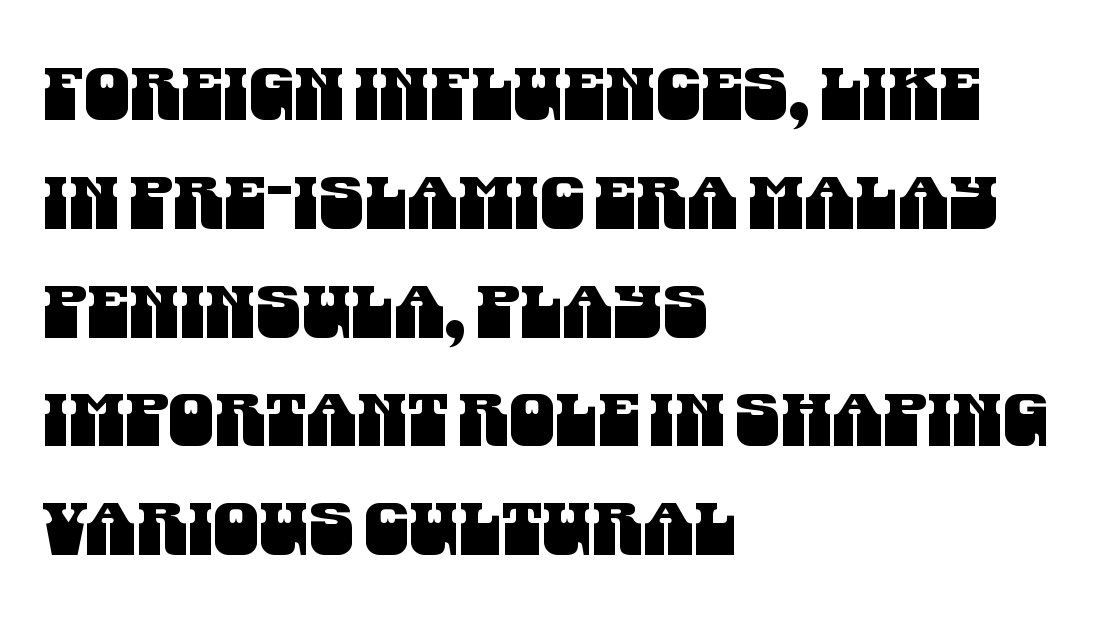
{"serif": "no", "width": "condensed", "stroke_contrast": "medium", "x_height": "large", "monospaced": "no", "underline": "no", "align": "left", "line_spacing": "normal", "line_spacing_ratio": 1.49, "letter_spacing": "normal", "letter_spacing_em": 0.0, "glyph_px": 73}
